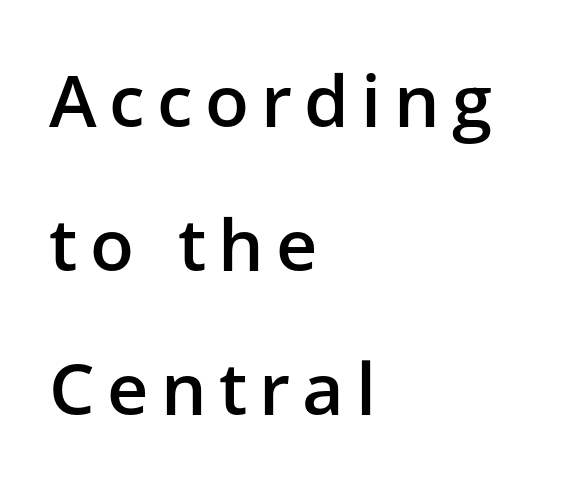
Q: Is the text bold? A: Semi-bold.
Q: Is the text italic (slanted)? A: No, it is upright.
Q: Is the typeface a serif or a sans-serif typeface? A: Sans-serif.
Q: Is the text underlined? A: No.
Q: How is the paragraph aligned? A: Left-aligned.
Q: Is the spacing between lines tight, normal or loose? A: Loose.
Q: Width (condensed, normal, or wide)? A: Normal.
Q: Stroke contrast? A: Low.
Q: x-height? A: Medium.
Q: Monospaced? A: No.
